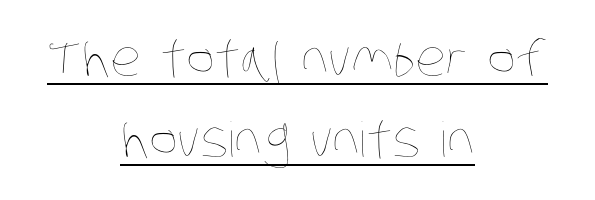
{"bold": "no", "weight": "thin", "width": "condensed", "stroke_contrast": "low", "x_height": "large", "monospaced": "no", "underline": "yes", "align": "center", "line_spacing": "normal", "line_spacing_ratio": 1.68, "letter_spacing": "normal", "letter_spacing_em": 0.0, "glyph_px": 48}
